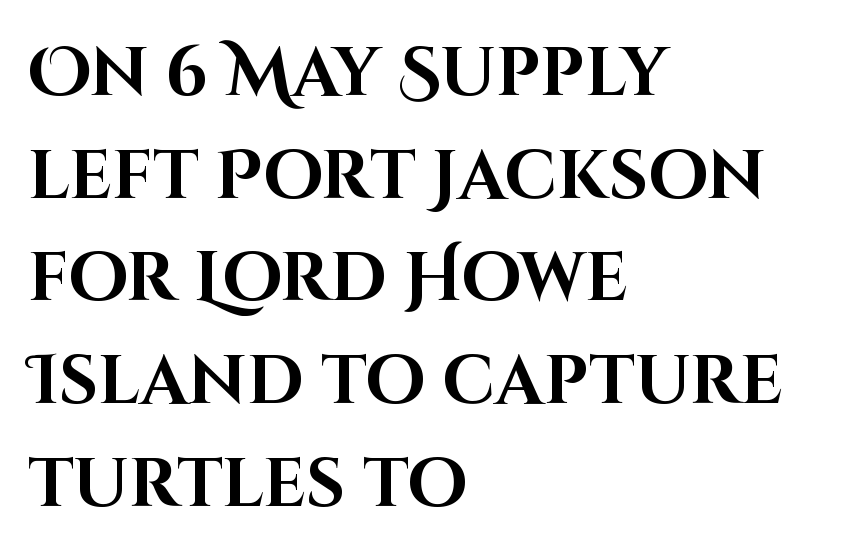
The image shows 68 px bold sans-serif type, upright; set left-aligned, normal line spacing (1.51x), normal letter spacing, not underlined; high stroke contrast and a large x-height.
